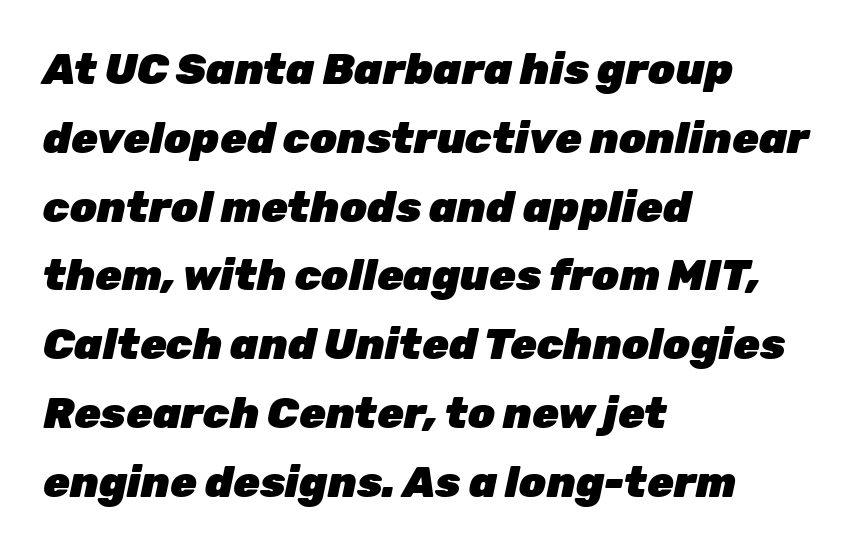
The image shows 43 px heavy type, italic (leaning right); set left-aligned, normal line spacing (1.6x), normal letter spacing, not underlined; low stroke contrast and a medium x-height.
